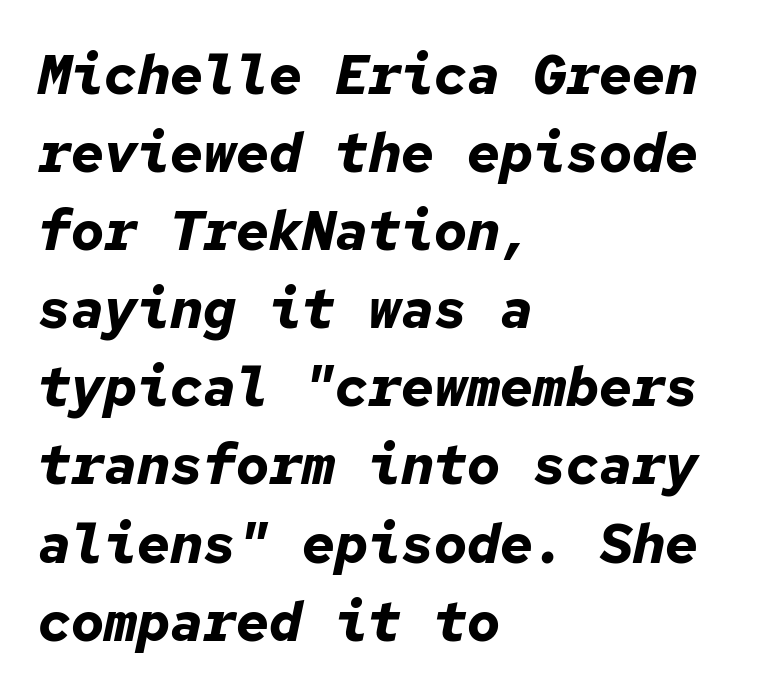
{"italic": "yes", "lean": "right", "slant_degrees": 12, "bold": "yes", "weight": "bold", "width": "normal", "stroke_contrast": "low", "x_height": "medium", "monospaced": "yes", "underline": "no", "align": "left", "line_spacing": "normal", "line_spacing_ratio": 1.42, "letter_spacing": "normal", "letter_spacing_em": 0.0, "glyph_px": 55}
